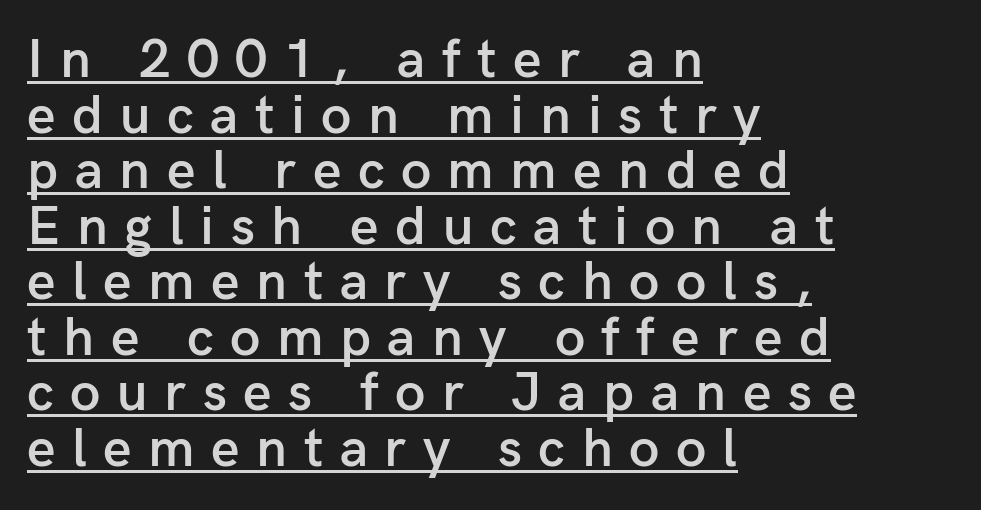
The letters are spread apart with noticeably loose tracking. If you measured baseline to baseline, you'd find a short distance. Typographic density is moderately raised because the face is semibold. Observe the absence of serifs on each vertical stroke in this sample. Here the designer chose a conventional face with non-uniform glyph widths. The specimen reads as upright at a glance.
